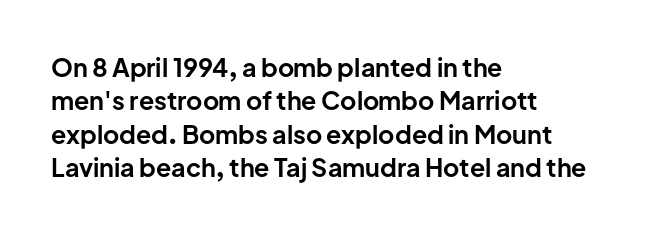
Q: Is the text bold? A: Yes.
Q: Is the text italic (slanted)? A: No, it is upright.
Q: Is the text underlined? A: No.
Q: How is the paragraph aligned? A: Left-aligned.
Q: Is the spacing between letters normal or unusually wide? A: Normal.
Q: Is the spacing between lines tight, normal or loose? A: Normal.
